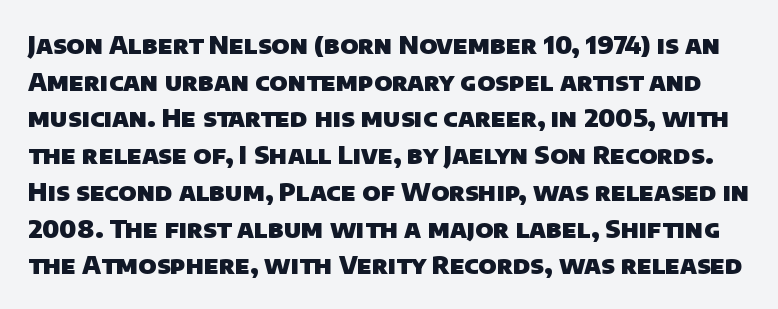
Q: Is the text bold? A: Yes.
Q: Is the text underlined? A: No.
Q: Is the spacing between letters normal or unusually wide? A: Normal.
Q: Is the spacing between lines tight, normal or loose? A: Normal.
